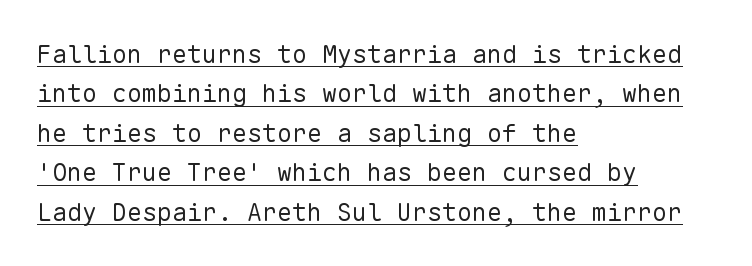
The image shows 25 px text type, upright; set left-aligned, normal line spacing (1.58x), normal letter spacing, underlined.
